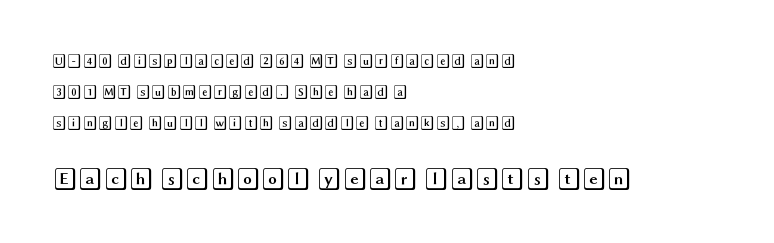
The image shows 23 px text type, upright; set left-aligned, loose line spacing (2.22x), normal letter spacing, not underlined; the second (bottom) block is 1.64x larger.
